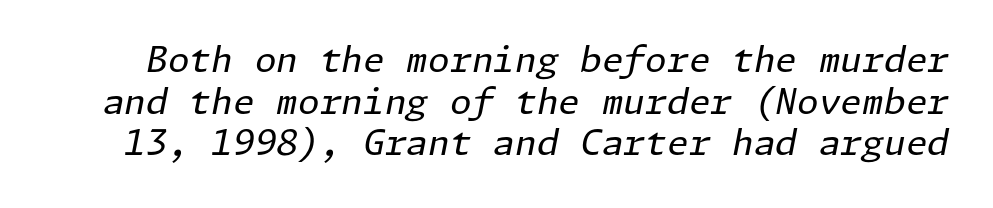
{"italic": "yes", "lean": "right", "slant_degrees": 11, "bold": "no", "weight": "regular", "width": "normal", "stroke_contrast": "low", "x_height": "medium", "underline": "no", "line_spacing_ratio": 1.19, "letter_spacing": "normal", "letter_spacing_em": 0.0, "glyph_px": 35}
